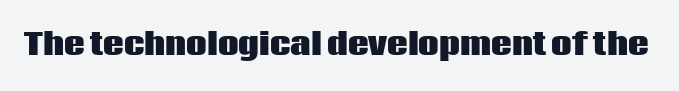
The image shows 29 px heavy sans-serif type, upright; set normal letter spacing, not underlined; low stroke contrast and a large x-height.
